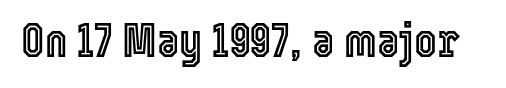
The image shows 48 px condensed type, upright; set normal letter spacing, not underlined; a medium x-height.
